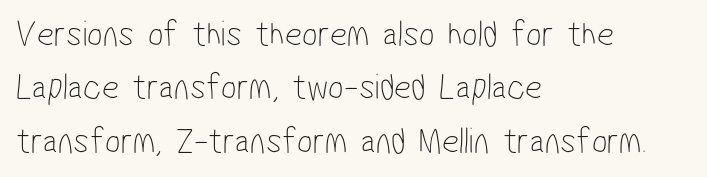
Descender tails drop into unmarked territory. The rendering uses natural spacing where letterforms have individual widths. Where is the straight margin? On the left. Nothing unusual about the tracking: characters are spaced as the font intends. The font sits on the lighter half of the weight spectrum, regular included.
